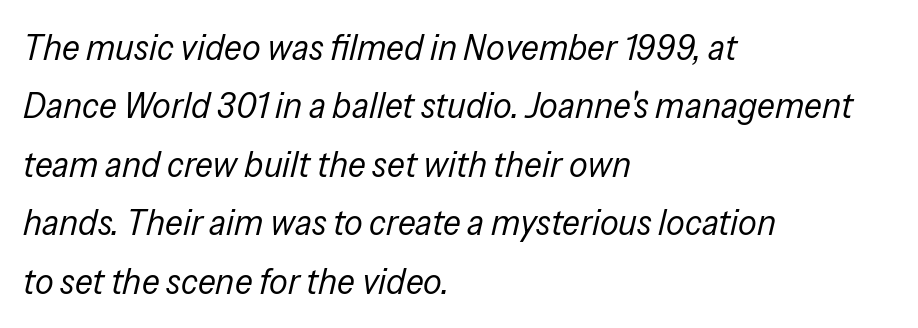
The image shows 37 px regular-weight, condensed type, italic (leaning right); set left-aligned, normal line spacing (1.58x), normal letter spacing, not underlined; low stroke contrast and a medium x-height.
